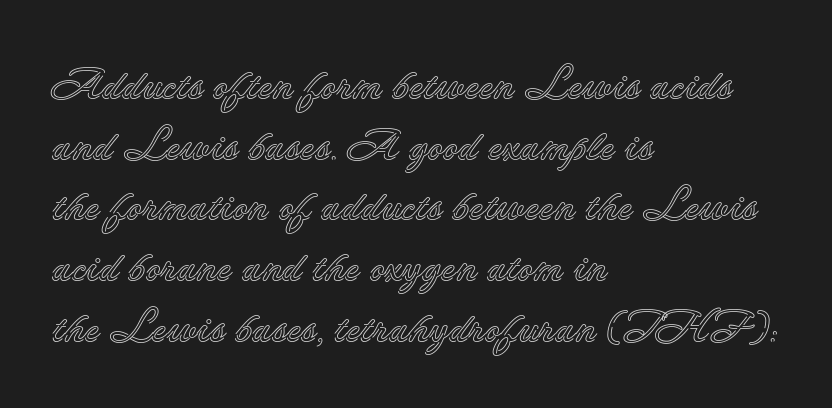
The typesetter chose a ragged-right arrangement here. No extra tracking has been applied to these lines. Underlining? Definitely not there. Varying glyph widths throughout — classic text-font behaviour. Regarding leading, the lines here are spaced in the standard way.
